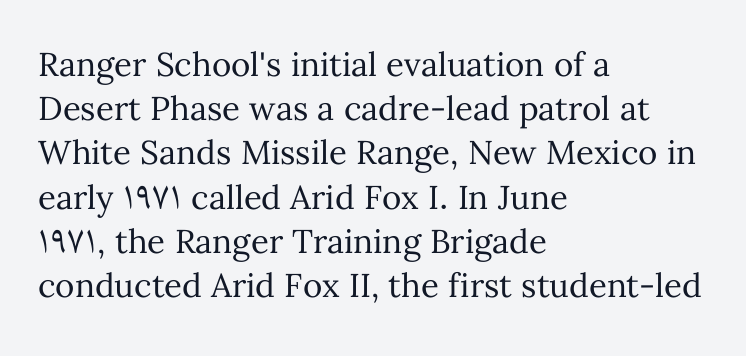
The rendering uses a moderate line-height, typical for paragraphs. The gap between lines stays unmarked. Leftover space on each line is placed entirely after the last word. Think standard paragraph weight, or any step lighter than that. Note the varied advance widths — an 'i' is clearly narrower than an 'm'. How are the letters spaced? Ordinarily, with no added tracking.
